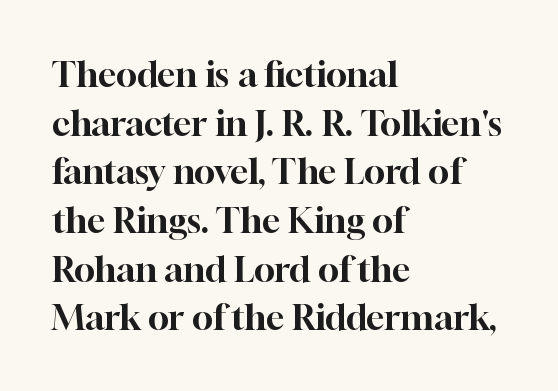
The image shows 35 px serif type, upright; set left-aligned, normal line spacing (1.39x), normal letter spacing, not underlined; high stroke contrast and a medium x-height.
